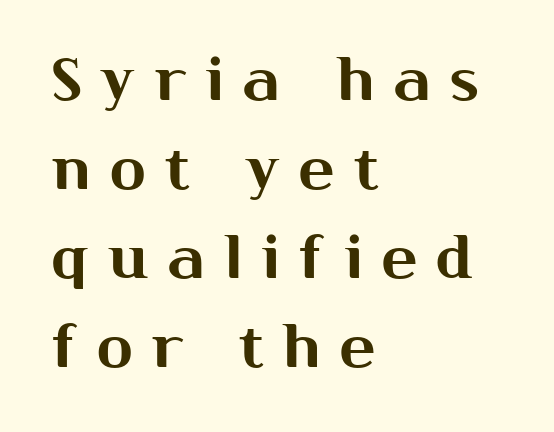
Q: Is the text italic (slanted)? A: No, it is upright.
Q: Is the typeface a serif or a sans-serif typeface? A: Sans-serif.
Q: Is the text underlined? A: No.
Q: How is the paragraph aligned? A: Left-aligned.
Q: Is the spacing between letters normal or unusually wide? A: Unusually wide.
Q: Is the spacing between lines tight, normal or loose? A: Normal.
Q: Width (condensed, normal, or wide)? A: Normal.
Q: Stroke contrast? A: Medium.
Q: x-height? A: Medium.
Q: Monospaced? A: No.
